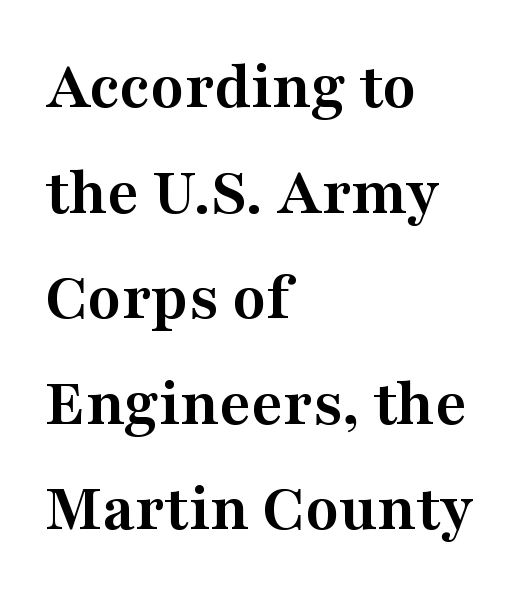
{"serif": "yes", "italic": "no", "bold": "yes", "weight": "semibold", "width": "wide", "stroke_contrast": "medium", "x_height": "medium", "monospaced": "no", "underline": "no", "align": "left", "line_spacing": "normal", "line_spacing_ratio": 1.53, "letter_spacing": "normal", "letter_spacing_em": 0.0, "glyph_px": 69}
